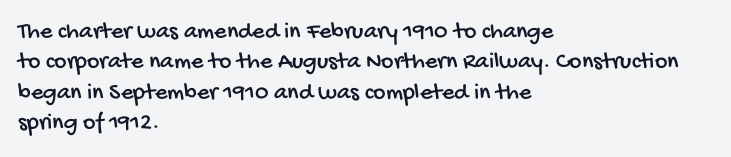
Q: Is the text underlined? A: No.
Q: How is the paragraph aligned? A: Left-aligned.
Q: Is the spacing between letters normal or unusually wide? A: Normal.
Q: Is the spacing between lines tight, normal or loose? A: Normal.
